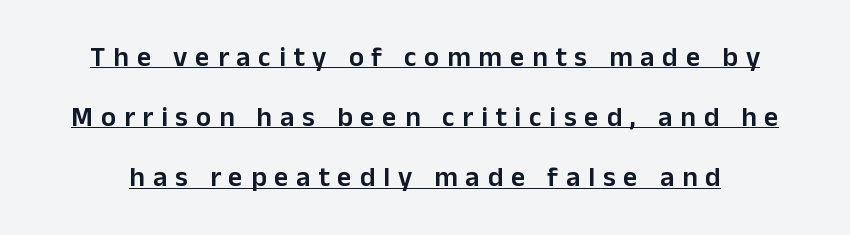
The lines are spread far apart with generous leading. Observe the absence of serifs on each vertical stroke in this sample. The passage shown is underscored from start to finish. What weight is shown? A semibold, between regular and bold. Do the characters align in a grid? No, the font is proportional. The axis of the letterforms is exactly vertical.
